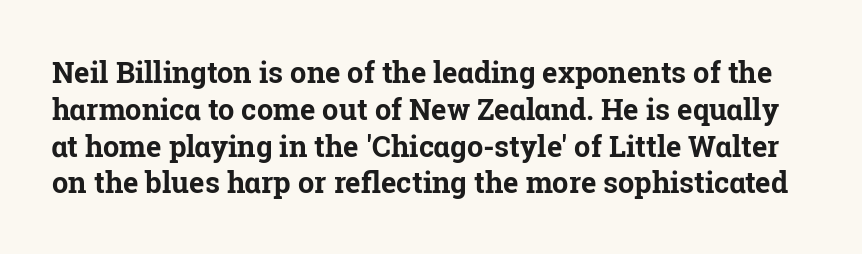
Q: Is the text bold? A: Yes.
Q: Is the text italic (slanted)? A: No, it is upright.
Q: Is the typeface a serif or a sans-serif typeface? A: Serif.
Q: Is the text underlined? A: No.
Q: Is the spacing between letters normal or unusually wide? A: Normal.
Q: Is the spacing between lines tight, normal or loose? A: Normal.
Q: Width (condensed, normal, or wide)? A: Normal.
Q: Stroke contrast? A: Low.
Q: x-height? A: Medium.
Q: Monospaced? A: No.
